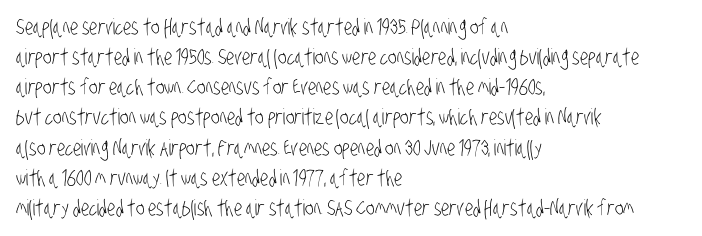
The image shows 22 px text type; set left-aligned, normal line spacing (1.37x), normal letter spacing, not underlined.
